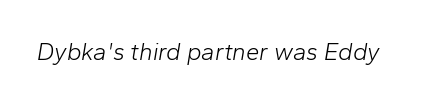
{"italic": "yes", "lean": "right", "slant_degrees": 10, "bold": "no", "underline": "no", "letter_spacing": "normal", "letter_spacing_em": 0.0, "glyph_px": 24}
